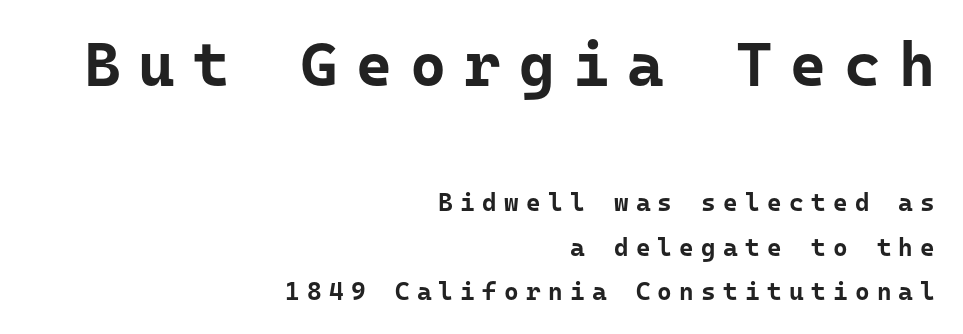
The image shows 62 px bold sans-serif type, upright, monospaced; set right-aligned, line spacing 1.77x, unusually wide letter spacing (+0.29 em), not underlined; the first (top) block is 2.48x larger; low stroke contrast and a medium x-height.
